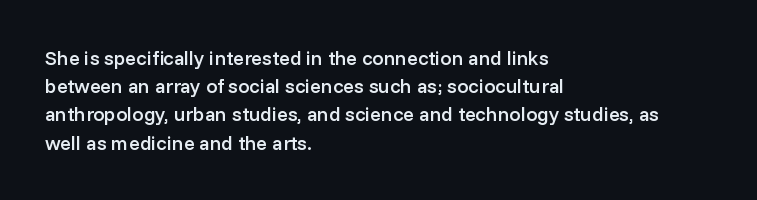
{"italic": "no", "bold": "semi", "underline": "no", "align": "left", "line_spacing": "normal", "line_spacing_ratio": 1.41, "letter_spacing": "normal", "letter_spacing_em": 0.0, "glyph_px": 20}
